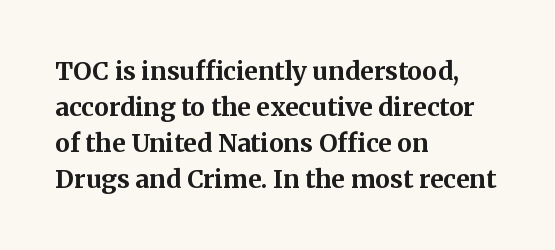
Q: Is the text bold? A: Yes.
Q: Is the text italic (slanted)? A: No, it is upright.
Q: Is the text underlined? A: No.
Q: How is the paragraph aligned? A: Left-aligned.
Q: Is the spacing between letters normal or unusually wide? A: Normal.
Q: Is the spacing between lines tight, normal or loose? A: Normal.
